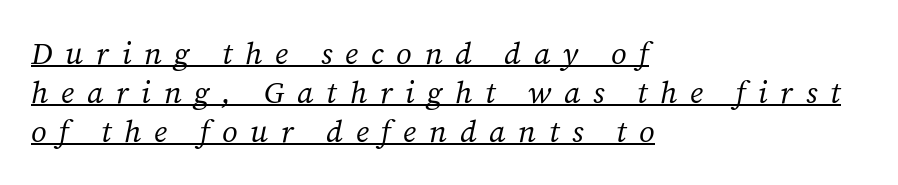
These lines are rendered in a variable-pitch font. Compared with a centered layout, this one pins lines to the left instead. Vertically, the passage feels balanced, rows spaced as you'd expect. In terms of letterspacing, this is a distinctly airy, spread setting. The font family rendered here belongs to the serif group. A baseline rule has been typeset under these characters.
